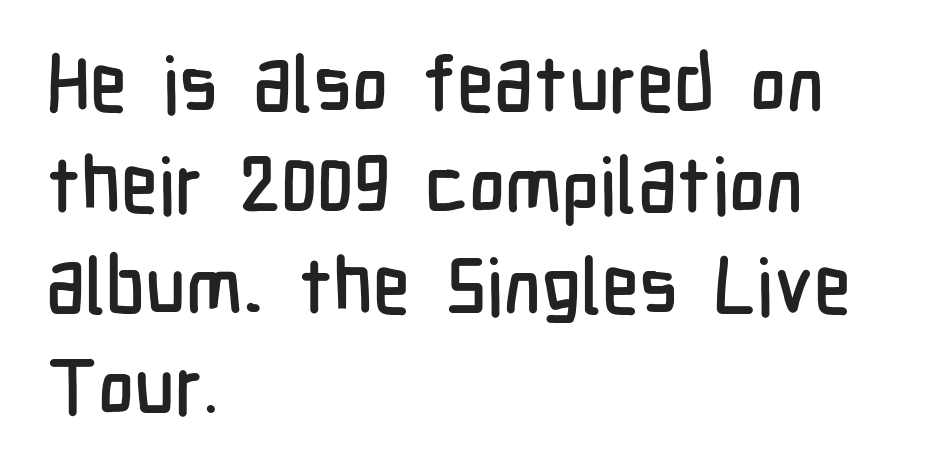
Q: Is the text italic (slanted)? A: No, it is upright.
Q: Is the typeface a serif or a sans-serif typeface? A: Sans-serif.
Q: Is the text underlined? A: No.
Q: How is the paragraph aligned? A: Left-aligned.
Q: Is the spacing between letters normal or unusually wide? A: Normal.
Q: Is the spacing between lines tight, normal or loose? A: Normal.
Q: Width (condensed, normal, or wide)? A: Condensed.
Q: Stroke contrast? A: Low.
Q: x-height? A: Medium.
Q: Monospaced? A: No.
